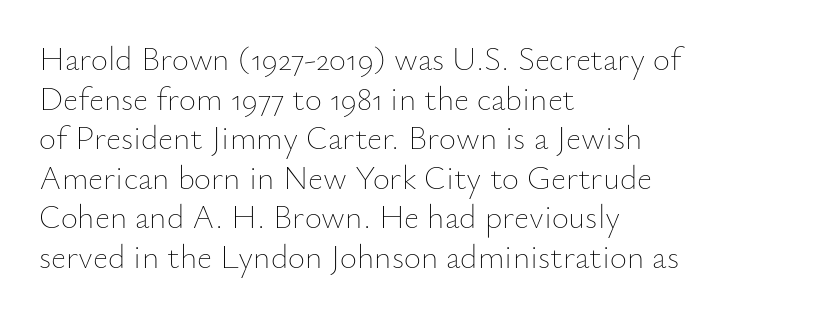
Check under the words: just untouched page. The letters stand straight up with perfectly vertical stems. On a weight scale, this lands at 450 or below. This rendering leaves character spacing at its baseline value. Note the varied advance widths — an 'i' is clearly narrower than an 'm'.
